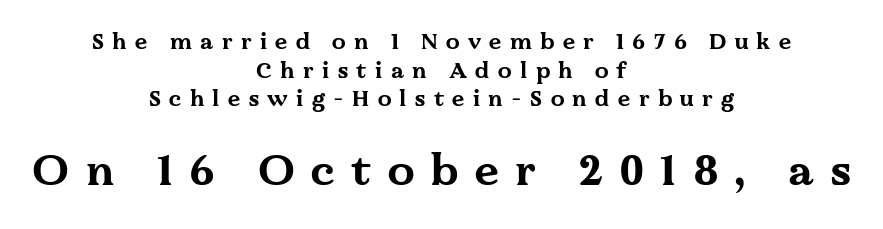
The image shows 43 px bold, wide serif type, upright; set centered, normal line spacing (1.3x), unusually wide letter spacing (+0.38 em), not underlined; the second (bottom) block is 1.95x larger; medium stroke contrast and a medium x-height.
